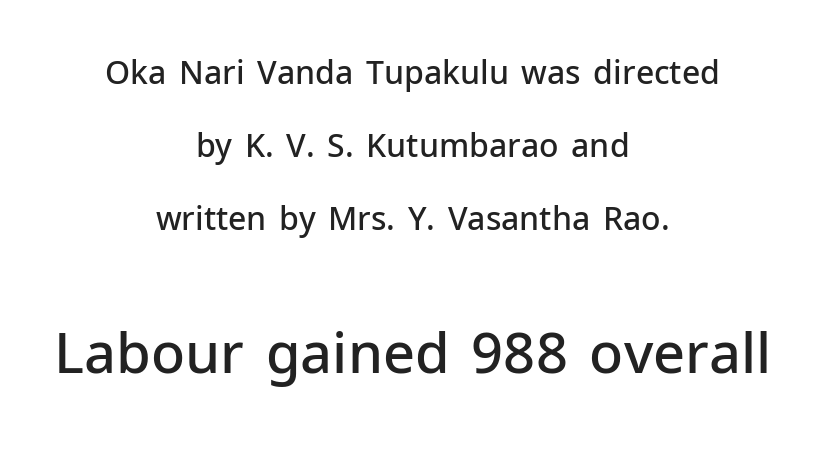
{"serif": "no", "italic": "no", "bold": "semi", "weight": "semibold", "width": "normal", "stroke_contrast": "low", "x_height": "medium", "monospaced": "no", "underline": "no", "align": "center", "line_spacing": "loose", "line_spacing_ratio": 2.28, "letter_spacing": "normal", "letter_spacing_em": 0.0, "larger_block": "second", "size_ratio": 1.75, "glyph_px": 56}
